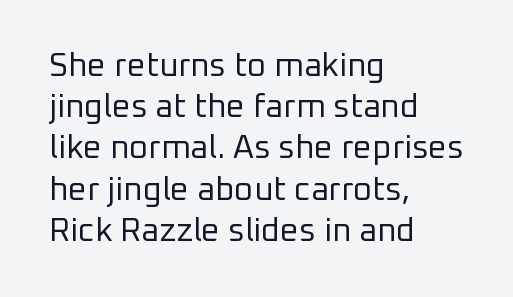
{"serif": "no", "italic": "no", "bold": "no", "weight": "regular", "width": "normal", "stroke_contrast": "low", "x_height": "medium", "monospaced": "no", "underline": "no", "align": "left", "line_spacing": "normal", "line_spacing_ratio": 1.25, "letter_spacing": "normal", "letter_spacing_em": 0.0, "glyph_px": 33}
